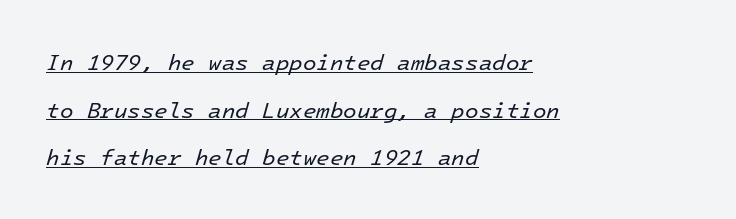
Q: Is the text bold? A: No.
Q: Is the text italic (slanted)? A: Yes, it leans right by about 16 degrees.
Q: Is the text underlined? A: Yes.
Q: How is the paragraph aligned? A: Left-aligned.
Q: Is the spacing between letters normal or unusually wide? A: Normal.
Q: Is the spacing between lines tight, normal or loose? A: Loose.
